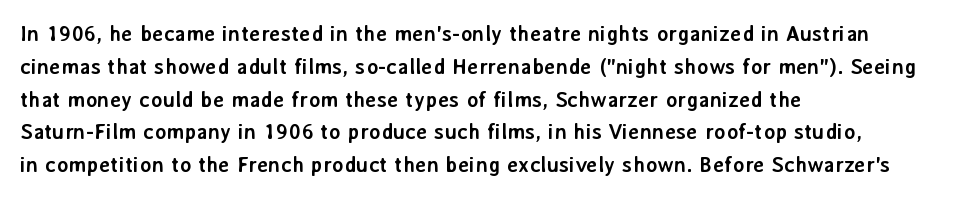
Q: Is the text bold? A: Yes.
Q: Is the text italic (slanted)? A: No, it is upright.
Q: Is the text underlined? A: No.
Q: How is the paragraph aligned? A: Left-aligned.
Q: Is the spacing between letters normal or unusually wide? A: Normal.
Q: Is the spacing between lines tight, normal or loose? A: Normal.
